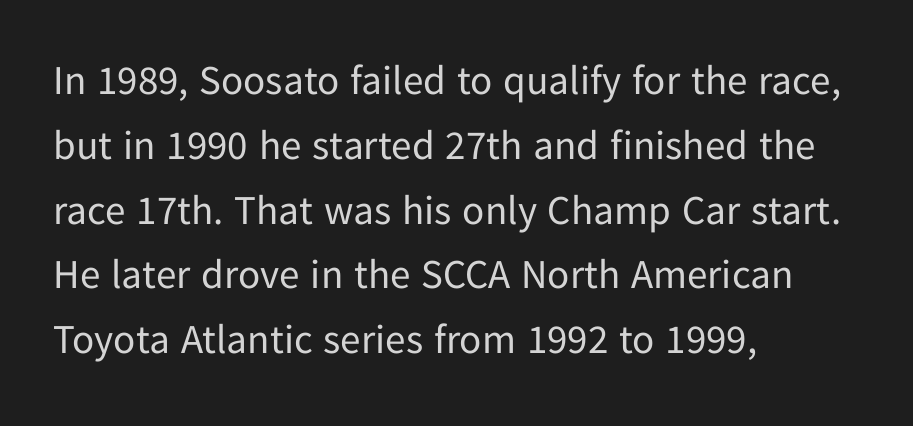
Q: Is the text bold? A: No.
Q: Is the text italic (slanted)? A: No, it is upright.
Q: Is the typeface a serif or a sans-serif typeface? A: Sans-serif.
Q: Is the text underlined? A: No.
Q: How is the paragraph aligned? A: Left-aligned.
Q: Is the spacing between letters normal or unusually wide? A: Normal.
Q: Is the spacing between lines tight, normal or loose? A: Normal.
Q: Width (condensed, normal, or wide)? A: Normal.
Q: Stroke contrast? A: Low.
Q: x-height? A: Medium.
Q: Monospaced? A: No.
